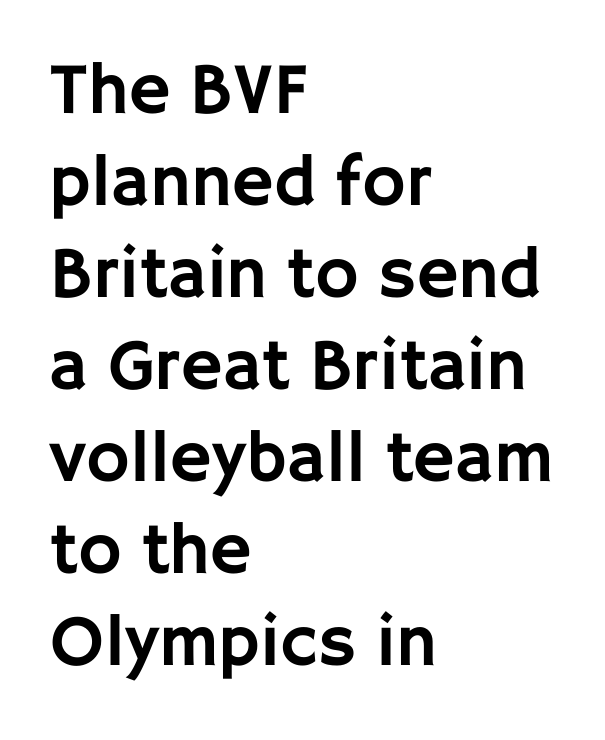
The image shows 73 px sans-serif type, upright; set left-aligned, normal line spacing (1.26x), normal letter spacing, not underlined; low stroke contrast and a large x-height.
